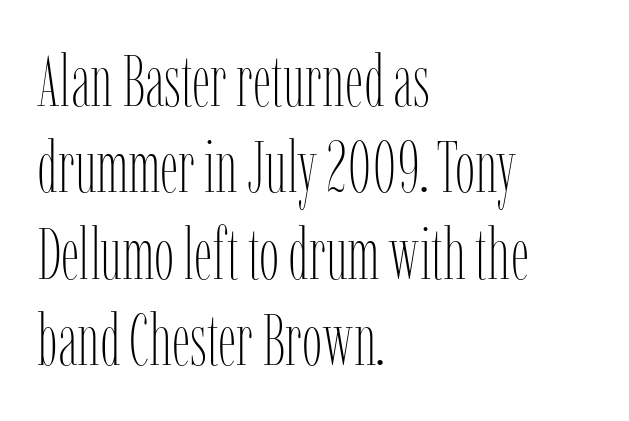
Q: Is the text bold? A: No.
Q: Is the text italic (slanted)? A: No, it is upright.
Q: Is the text underlined? A: No.
Q: How is the paragraph aligned? A: Left-aligned.
Q: Is the spacing between letters normal or unusually wide? A: Normal.
Q: Width (condensed, normal, or wide)? A: Condensed.
Q: Stroke contrast? A: Low.
Q: x-height? A: Medium.
Q: Monospaced? A: No.
